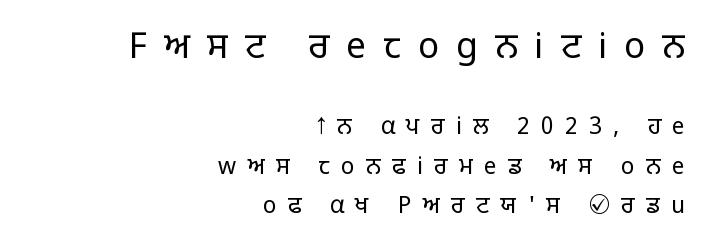
This layout puts the oversized block above and the modest block below. Vertical strokes here are truly vertical. Decoration check: the copy has no underline. The line texture is sparse and dotted thanks to wide tracking. Compared with typical paragraphs, the rows here are spaced about the same.
